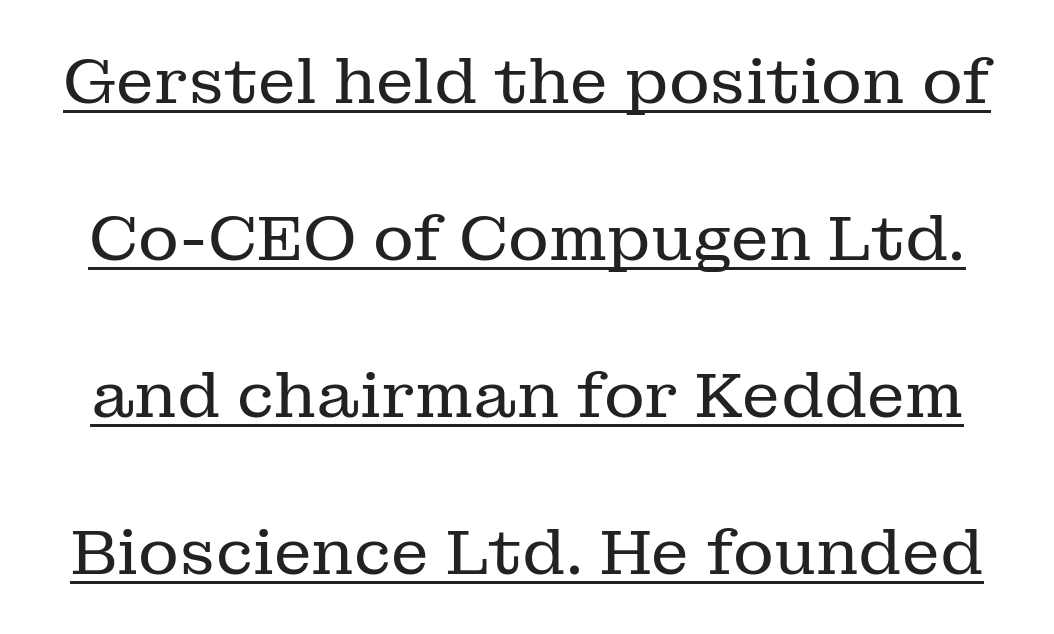
The image shows 63 px regular-weight serif type, upright; set loose line spacing (2.49x), normal letter spacing, underlined; low stroke contrast and a medium x-height.
